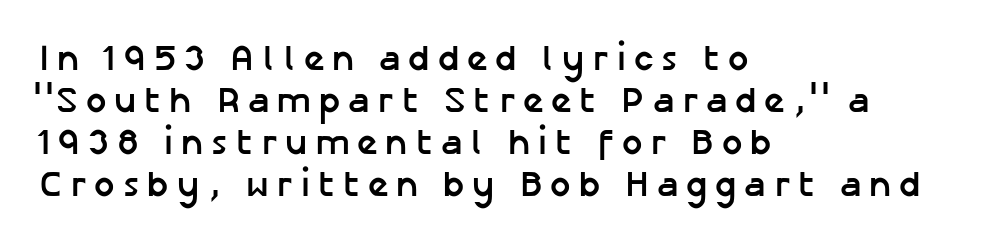
Q: Is the text bold? A: Yes.
Q: Is the text italic (slanted)? A: No, it is upright.
Q: Is the typeface a serif or a sans-serif typeface? A: Sans-serif.
Q: Is the text underlined? A: No.
Q: How is the paragraph aligned? A: Left-aligned.
Q: Is the spacing between letters normal or unusually wide? A: Unusually wide.
Q: Width (condensed, normal, or wide)? A: Normal.
Q: Stroke contrast? A: Low.
Q: x-height? A: Medium.
Q: Monospaced? A: No.
